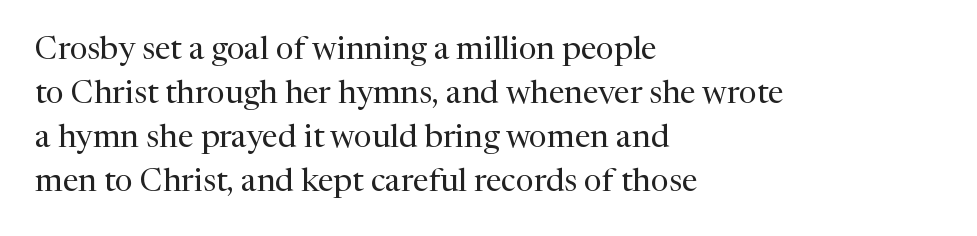
{"serif": "yes", "italic": "no", "bold": "no", "weight": "regular", "width": "normal", "stroke_contrast": "medium", "x_height": "medium", "monospaced": "no", "underline": "no", "align": "left", "line_spacing": "normal", "line_spacing_ratio": 1.38, "letter_spacing": "normal", "letter_spacing_em": 0.0, "glyph_px": 32}
